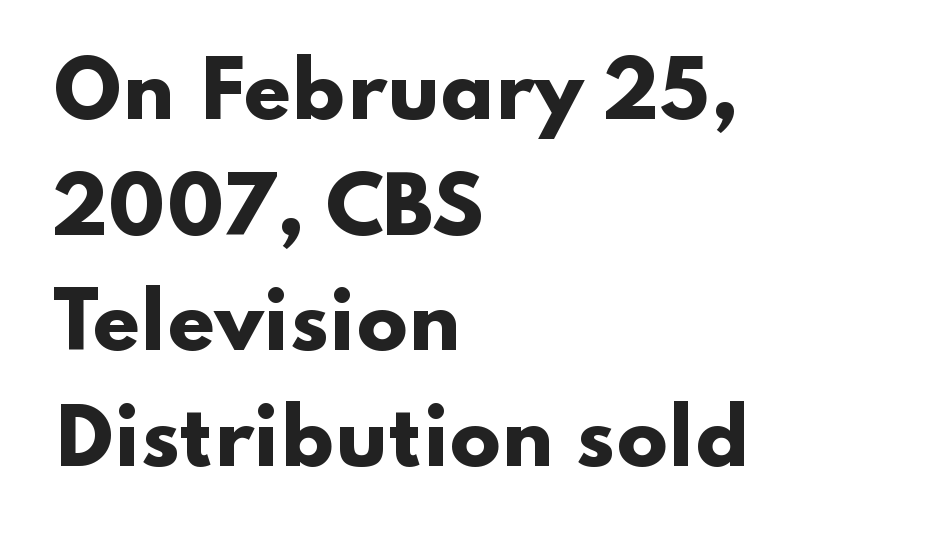
The image shows 76 px heavy, wide sans-serif type, upright; set left-aligned, normal line spacing (1.52x), normal letter spacing, not underlined; low stroke contrast and a small x-height.
